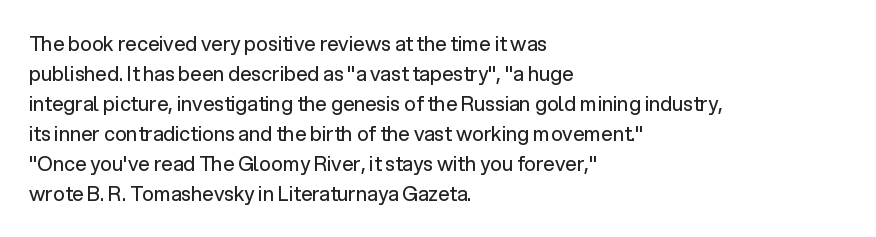
The face looks like a standard text weight, possibly lighter. A normal amount of white space separates one row of letters from the next. Line beginnings align vertically; line endings do not. The horizontal fit of the characters is conventional and even. The passage shown is not underscored anywhere.
